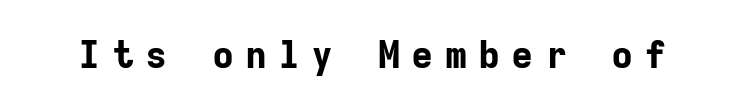
Q: Is the text bold? A: Yes.
Q: Is the text italic (slanted)? A: No, it is upright.
Q: Is the typeface a serif or a sans-serif typeface? A: Sans-serif.
Q: Is the text underlined? A: No.
Q: Is the spacing between letters normal or unusually wide? A: Unusually wide.
Q: Width (condensed, normal, or wide)? A: Normal.
Q: Stroke contrast? A: Low.
Q: x-height? A: Medium.
Q: Monospaced? A: Yes.
